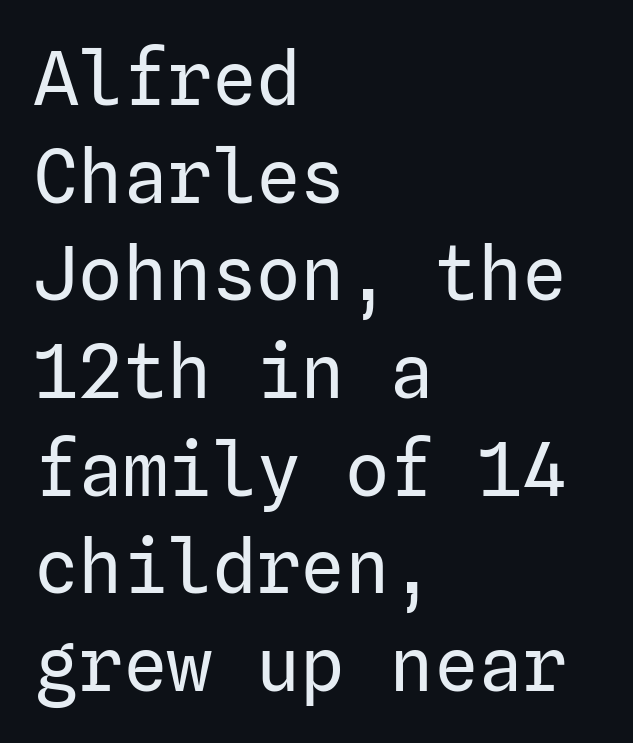
{"serif": "no", "italic": "no", "bold": "no", "weight": "regular", "width": "normal", "stroke_contrast": "low", "x_height": "medium", "underline": "no", "align": "left", "line_spacing": "normal", "line_spacing_ratio": 1.32, "letter_spacing": "normal", "letter_spacing_em": 0.0, "glyph_px": 74}
